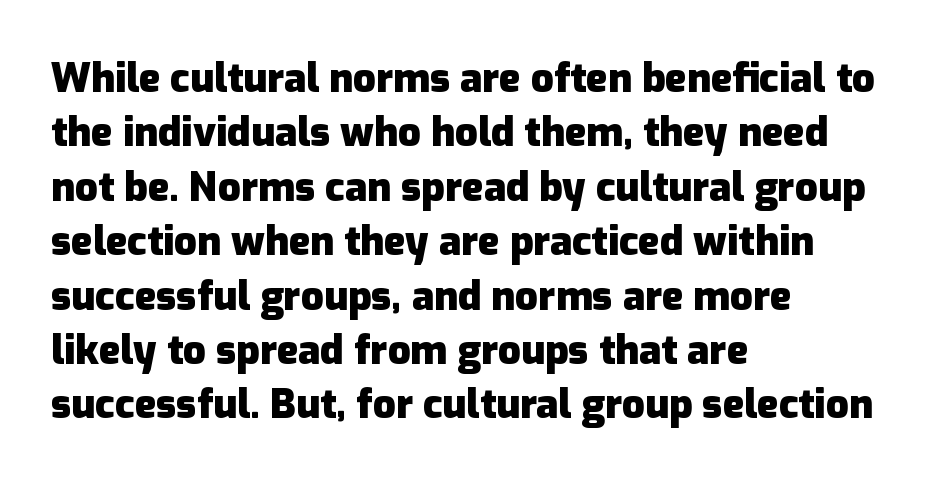
These lines are set flush left with a ragged right edge. I'd describe the lettering as bold — thick and assertive. The typeface chosen for these lines omits serifs. A typesetter would call this zero additional tracking. Vertically, the passage feels balanced, rows spaced as you'd expect. The strip under each line holds only bare page.
